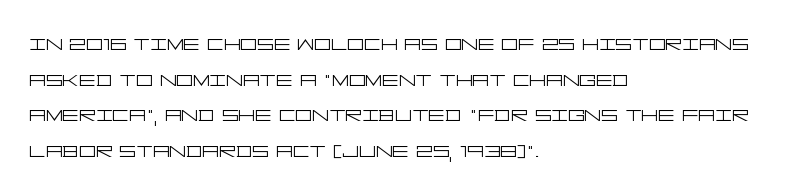
The image shows 26 px text type, upright; set left-aligned, normal line spacing (1.37x), normal letter spacing, not underlined.
